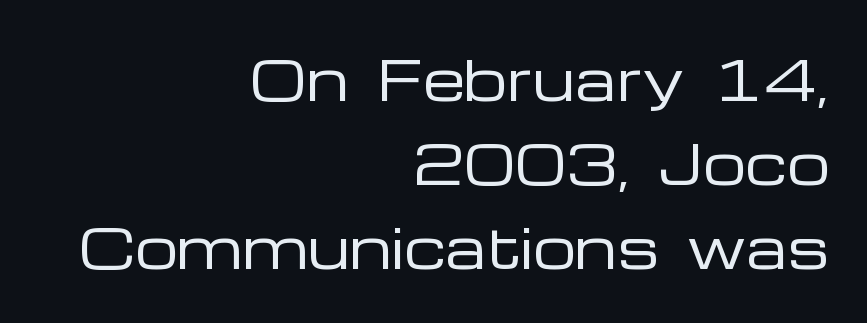
Q: Is the text bold? A: No.
Q: Is the text italic (slanted)? A: No, it is upright.
Q: Is the typeface a serif or a sans-serif typeface? A: Sans-serif.
Q: Is the text underlined? A: No.
Q: How is the paragraph aligned? A: Right-aligned.
Q: Is the spacing between letters normal or unusually wide? A: Normal.
Q: Is the spacing between lines tight, normal or loose? A: Normal.
Q: Width (condensed, normal, or wide)? A: Wide.
Q: Stroke contrast? A: Low.
Q: x-height? A: Medium.
Q: Monospaced? A: No.
